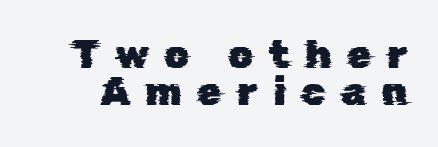
Q: Is the typeface a serif or a sans-serif typeface? A: Sans-serif.
Q: Is the text underlined? A: No.
Q: Is the spacing between letters normal or unusually wide? A: Unusually wide.
Q: Is the spacing between lines tight, normal or loose? A: Tight.
Q: Width (condensed, normal, or wide)? A: Normal.
Q: Stroke contrast? A: Low.
Q: x-height? A: Medium.
Q: Monospaced? A: No.
